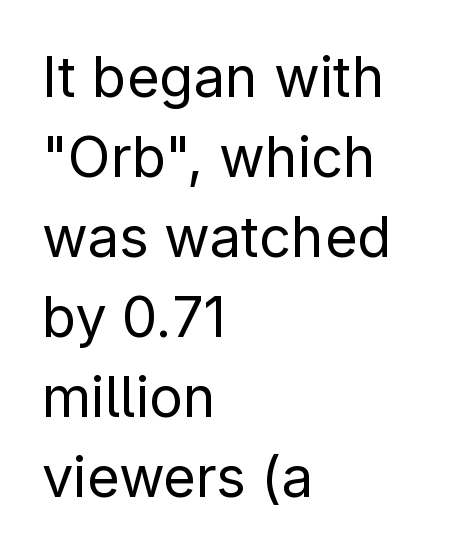
Q: Is the text bold? A: No.
Q: Is the text italic (slanted)? A: No, it is upright.
Q: Is the typeface a serif or a sans-serif typeface? A: Sans-serif.
Q: Is the text underlined? A: No.
Q: How is the paragraph aligned? A: Left-aligned.
Q: Is the spacing between letters normal or unusually wide? A: Normal.
Q: Is the spacing between lines tight, normal or loose? A: Normal.
Q: Width (condensed, normal, or wide)? A: Normal.
Q: Stroke contrast? A: Low.
Q: x-height? A: Medium.
Q: Monospaced? A: No.
